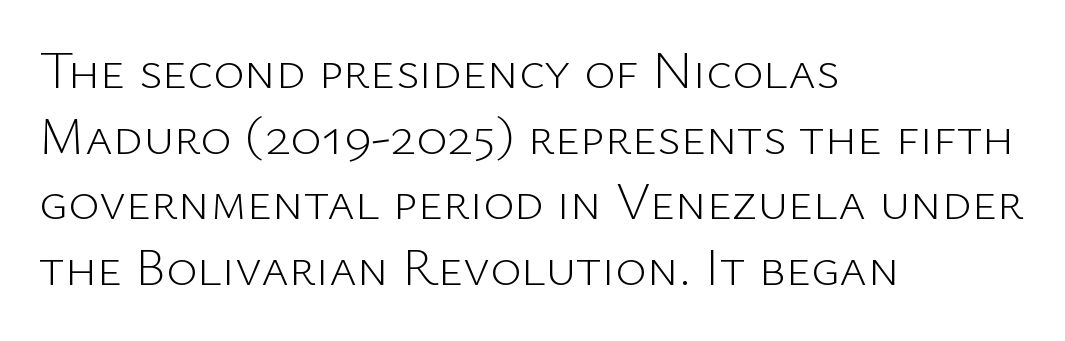
The image shows 53 px light sans-serif type, upright; set left-aligned, line spacing 1.24x, normal letter spacing, not underlined; low stroke contrast and a medium x-height.
